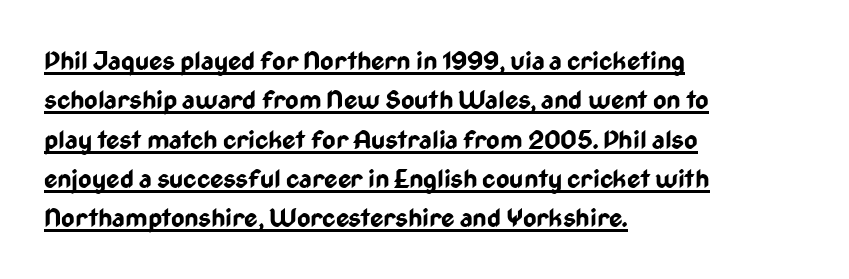
The image shows 26 px bold type, upright; set left-aligned, normal line spacing (1.51x), normal letter spacing, underlined.
